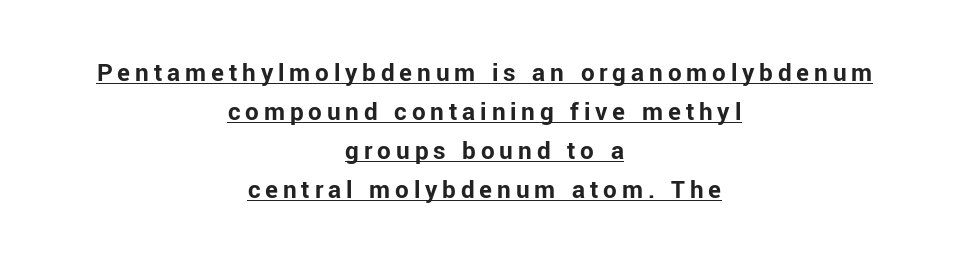
Beneath each row of characters lies a ruled line. Strokes here are thick enough to call this a true bold. Horizontally, the lines are justified to the midpoint only. Quick note: not italic, upright.
